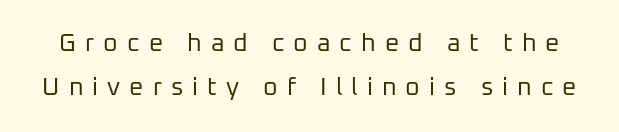
Q: Is the text bold? A: No.
Q: Is the text italic (slanted)? A: No, it is upright.
Q: Is the text underlined? A: No.
Q: Is the spacing between letters normal or unusually wide? A: Unusually wide.
